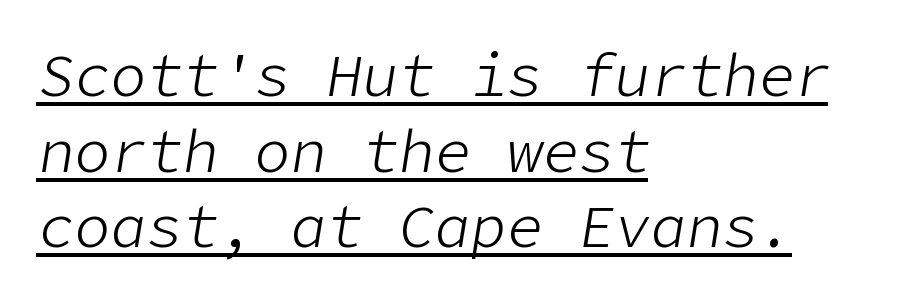
The image shows 60 px light type, italic (leaning right); set left-aligned, normal line spacing (1.26x), normal letter spacing, underlined; low stroke contrast and a medium x-height.
